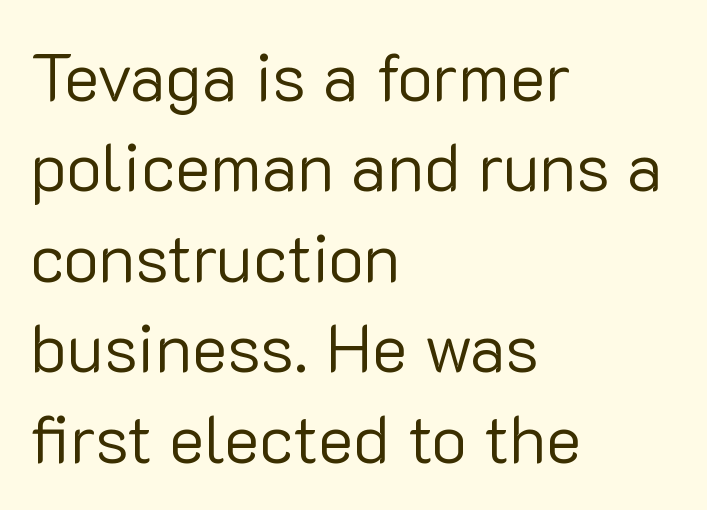
Q: Is the text bold? A: No.
Q: Is the text italic (slanted)? A: No, it is upright.
Q: Is the typeface a serif or a sans-serif typeface? A: Sans-serif.
Q: Is the text underlined? A: No.
Q: How is the paragraph aligned? A: Left-aligned.
Q: Is the spacing between letters normal or unusually wide? A: Normal.
Q: Is the spacing between lines tight, normal or loose? A: Normal.
Q: Width (condensed, normal, or wide)? A: Normal.
Q: Stroke contrast? A: Low.
Q: x-height? A: Medium.
Q: Monospaced? A: No.
